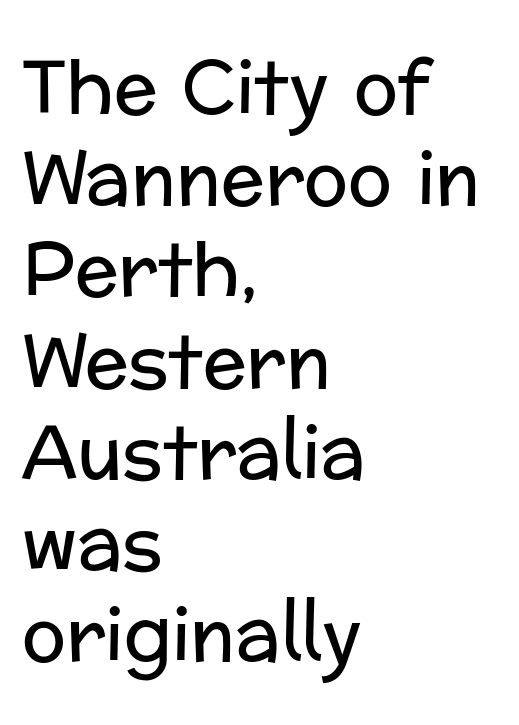
Characters follow at the spacing the type designer built in. Quick note: not italic, upright. Horizontal alignment here is leftward, the default for most running prose. How would I describe the line gaps? Plain and ordinary.
